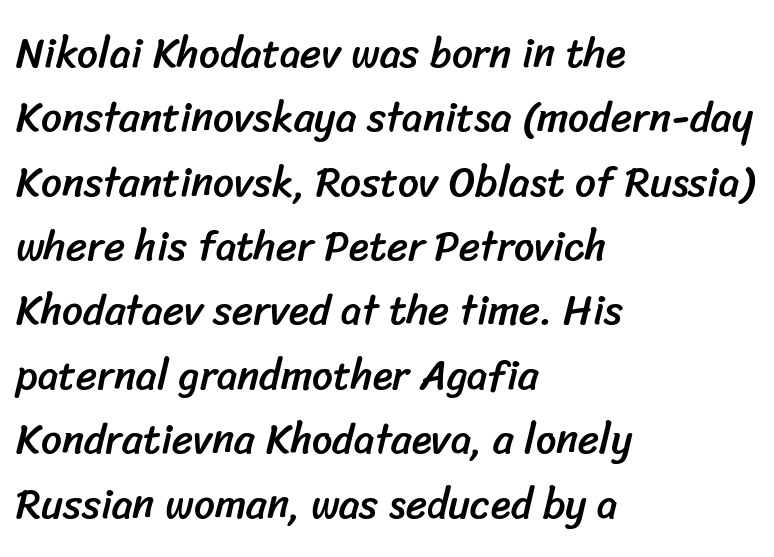
Q: Is the typeface a serif or a sans-serif typeface? A: Sans-serif.
Q: Is the text underlined? A: No.
Q: How is the paragraph aligned? A: Left-aligned.
Q: Is the spacing between letters normal or unusually wide? A: Normal.
Q: Is the spacing between lines tight, normal or loose? A: Normal.
Q: Width (condensed, normal, or wide)? A: Normal.
Q: Stroke contrast? A: Low.
Q: x-height? A: Medium.
Q: Monospaced? A: No.
